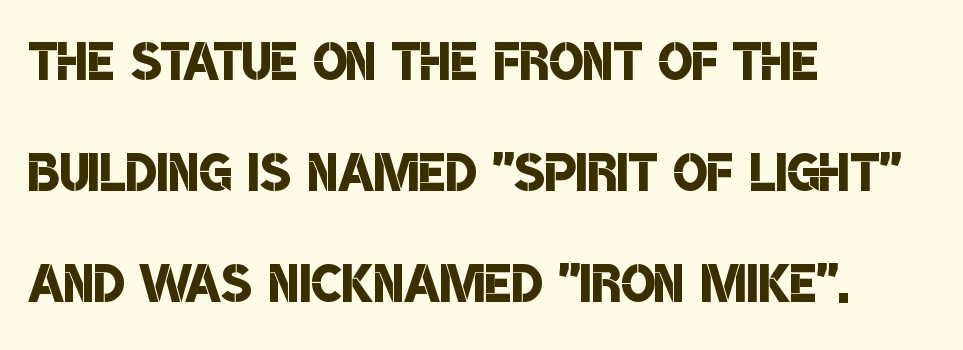
The image shows 71 px semibold, condensed sans-serif type; set left-aligned, normal line spacing (1.56x), normal letter spacing, not underlined; low stroke contrast and a large x-height.
